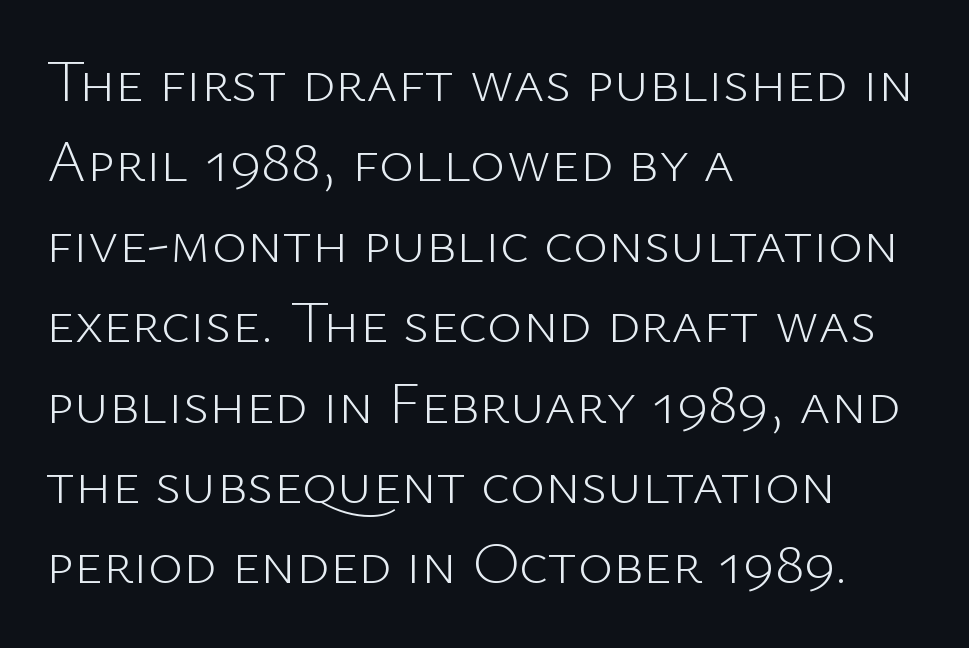
Default kerning and tracking; the words read as compact shapes. The setting favours the left margin, as ordinary paragraphs usually do. The characters display no serif detailing; their extremities are plain. Do the characters align in a grid? No, the font is proportional. Rendered with straight, roman letterforms. No letter is thick-stroked: the sample isn't bold.
